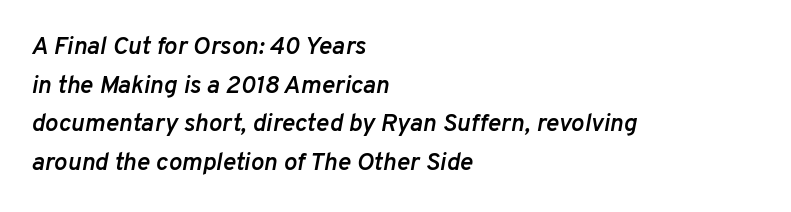
{"italic": "yes", "lean": "right", "slant_degrees": 10, "bold": "semi", "underline": "no", "align": "left", "line_spacing": "normal", "line_spacing_ratio": 1.55, "letter_spacing": "normal", "letter_spacing_em": 0.0, "glyph_px": 25}
